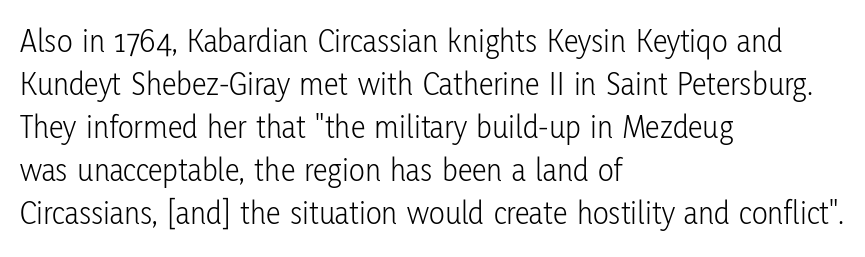
{"serif": "no", "italic": "no", "bold": "no", "weight": "light", "width": "condensed", "stroke_contrast": "low", "x_height": "medium", "monospaced": "no", "underline": "no", "align": "left", "line_spacing": "normal", "line_spacing_ratio": 1.3, "letter_spacing": "normal", "letter_spacing_em": 0.0, "glyph_px": 33}
